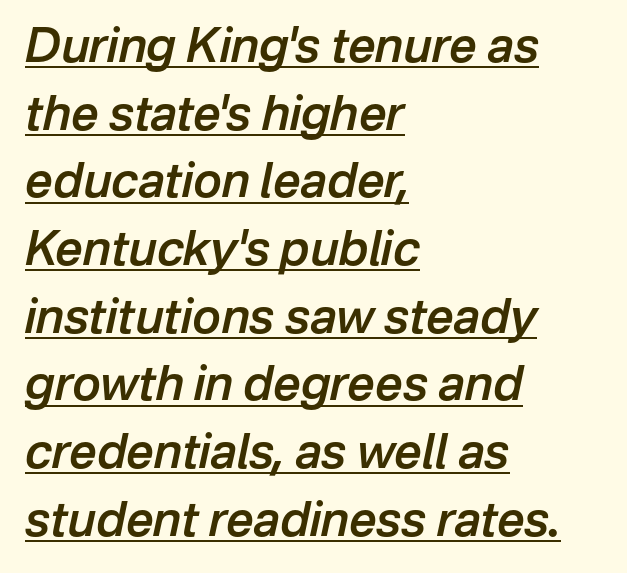
The paragraph has a hard left edge and a soft right edge. Note the varied advance widths — an 'i' is clearly narrower than an 'm'. One glance says typical: line gaps are just what's usual. Is the letter spacing exaggerated? No — it looks like the ordinary default. These characters rest on top of a visible drawn line. Emphasis by weight is partial: semibold.
